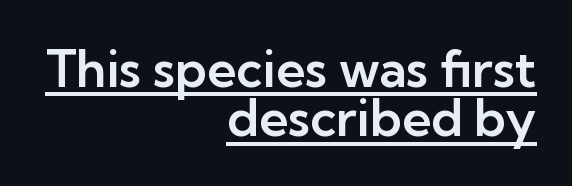
{"serif": "no", "italic": "no", "width": "normal", "stroke_contrast": "low", "x_height": "medium", "monospaced": "no", "underline": "yes", "align": "right", "line_spacing": "tight", "line_spacing_ratio": 0.97, "letter_spacing": "normal", "letter_spacing_em": 0.0, "glyph_px": 51}
